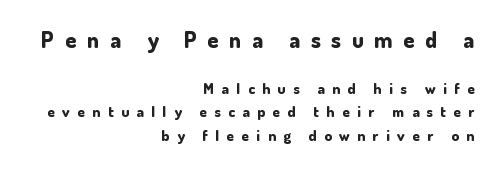
The image shows 22 px bold type, upright; set right-aligned, normal line spacing (1.59x), unusually wide letter spacing (+0.5 em), not underlined; the first (top) block is 1.47x larger.
